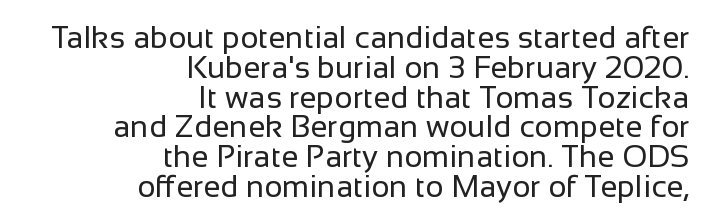
The image shows 31 px regular-weight sans-serif type, upright; set right-aligned, tight line spacing (0.96x), normal letter spacing, not underlined; low stroke contrast and a medium x-height.
